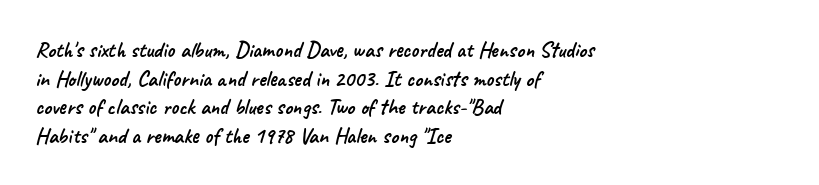
Just letters on the line, the space beneath them empty. This block has exactly the height ordinary leading produces. Letter spacing: default. These lines are set flush left with a ragged right edge.
